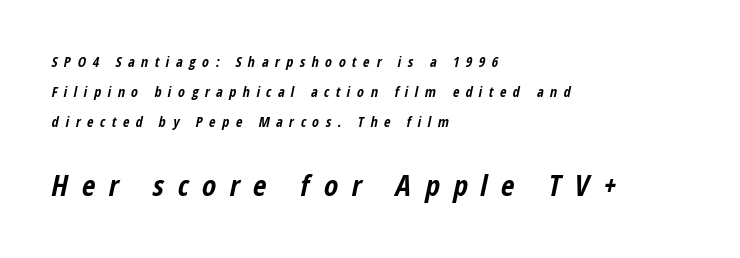
The image shows 29 px bold, condensed type, italic (leaning right); set left-aligned, loose line spacing (2.15x), unusually wide letter spacing (+0.47 em), not underlined; the second (bottom) block is 2.07x larger; low stroke contrast and a medium x-height.
